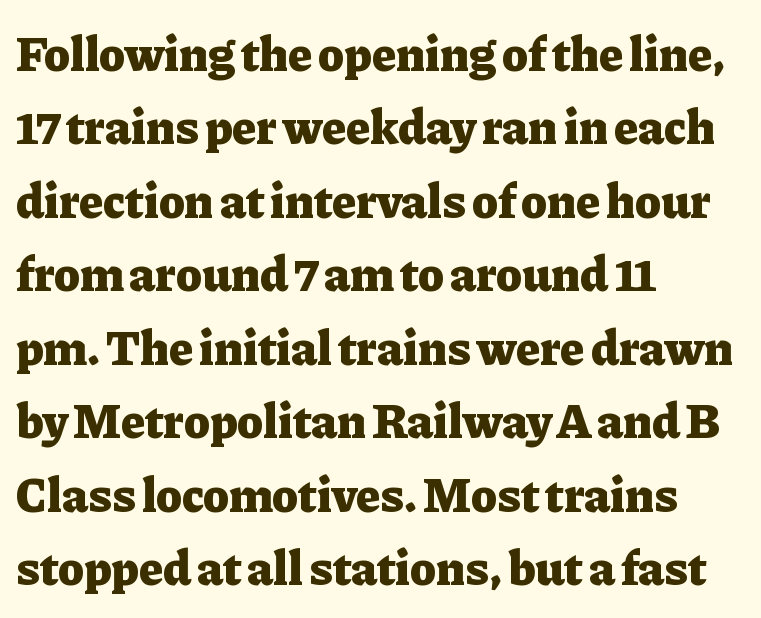
The zone under the glyphs is completely vacant. Looks like regular typesetting: each glyph gets only the width it needs. The rendering anchors every line to the left-hand side. Default kerning and tracking; the words read as compact shapes.
